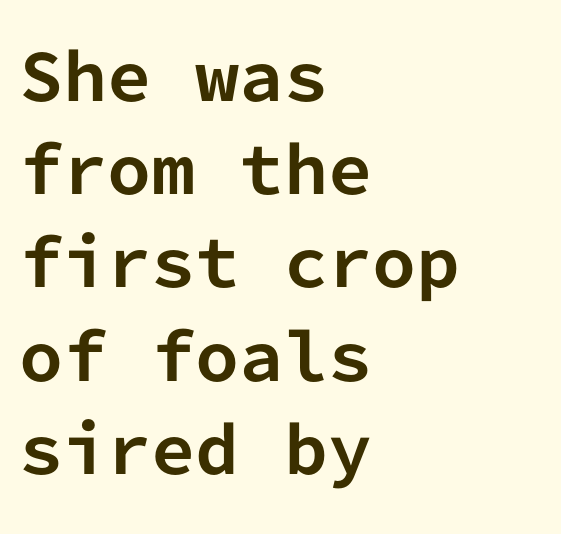
The image shows 63 px bold sans-serif type, upright, monospaced; set left-aligned, normal line spacing (1.48x), normal letter spacing, not underlined; low stroke contrast and a medium x-height.
